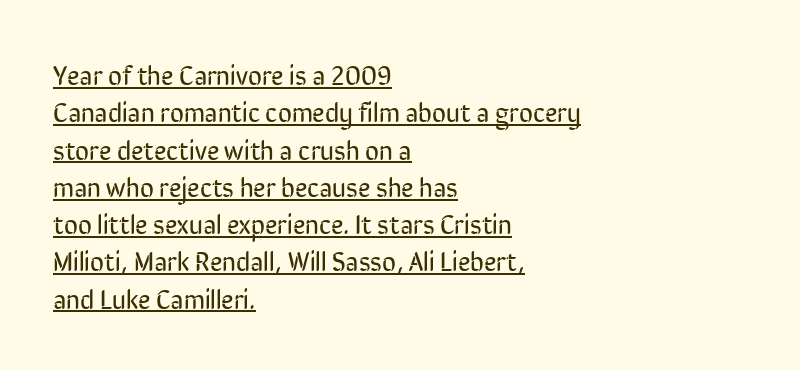
The image shows 27 px text type, upright; set left-aligned, normal line spacing (1.38x), normal letter spacing, underlined.
